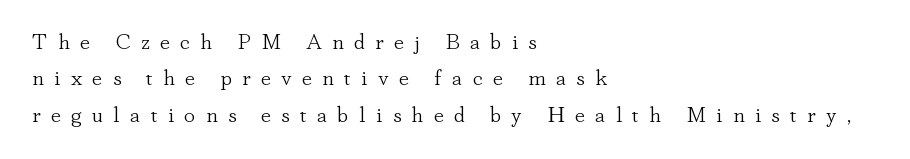
Q: Is the text bold? A: No.
Q: Is the text italic (slanted)? A: No, it is upright.
Q: Is the text underlined? A: No.
Q: How is the paragraph aligned? A: Left-aligned.
Q: Is the spacing between letters normal or unusually wide? A: Unusually wide.
Q: Is the spacing between lines tight, normal or loose? A: Normal.
